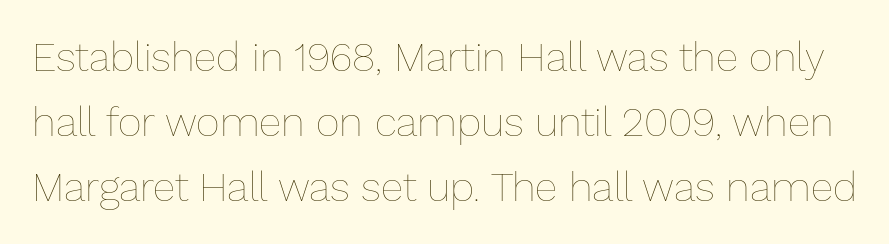
The image shows 41 px thin type, upright; set normal line spacing (1.59x), normal letter spacing, not underlined; low stroke contrast and a medium x-height.
